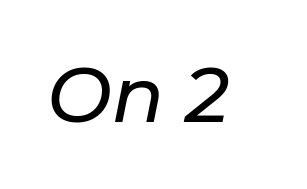
The image shows 77 px text type, italic (leaning right); set normal letter spacing, not underlined; low stroke contrast and a medium x-height.
